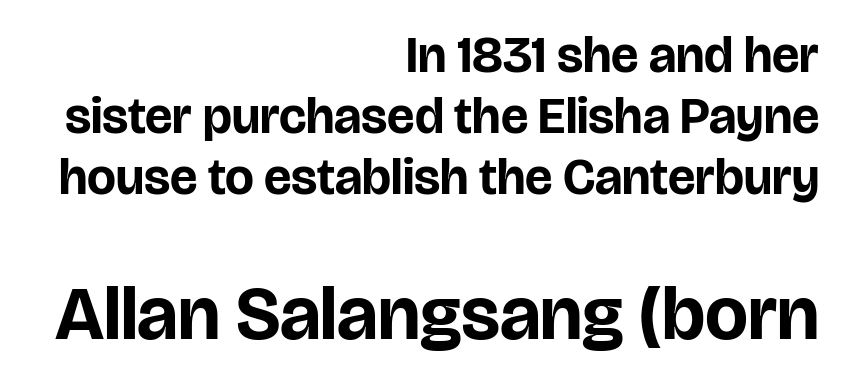
The passage shown has conventional tracking throughout. A typesetter would mark this as roman, not italic. Compared with a flush-left layout, this one pins lines to the opposite, right side. Descender tails drop into unmarked territory. The face used here has the dense, thick strokes of a bold.
